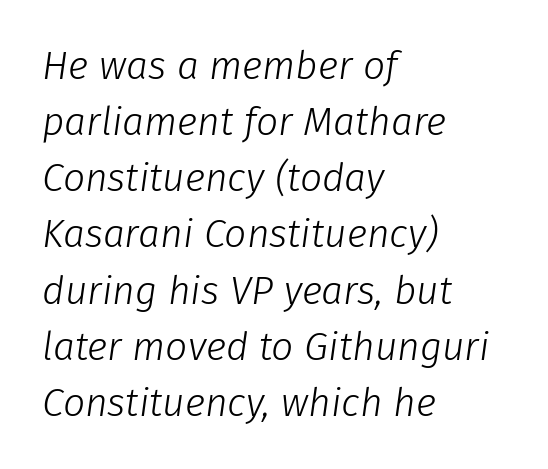
Line beginnings align vertically; line endings do not. The rendering keeps characters at their native spacing. Beneath every word, the page is bare. The space between consecutive lines is moderate. Observe the lean: these are italic letterforms.
